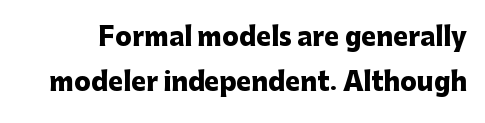
Between one letter and the next there's only the usual sliver of space. Strokes here are thick enough to call this a true bold. Style check: upright. The space beneath each line is pristine and unruled.
